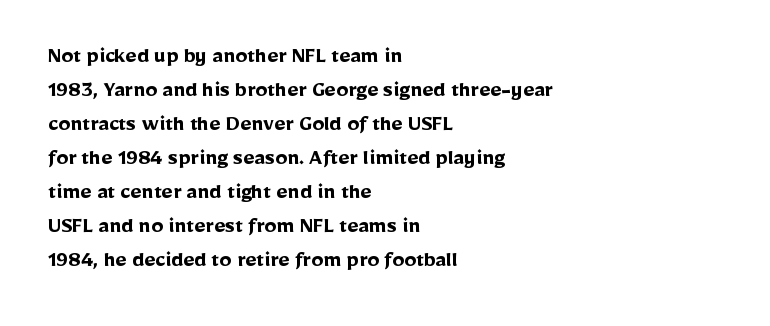
The passage shown stacks its lines at a standard gap. These lines keep a tight, regular rhythm from letter to letter. Descenders hang freely into open space. The sample has been set heavy, in full bold. Leftover space on each line is placed entirely after the last word. Nope, not italic — everything's standing straight.
